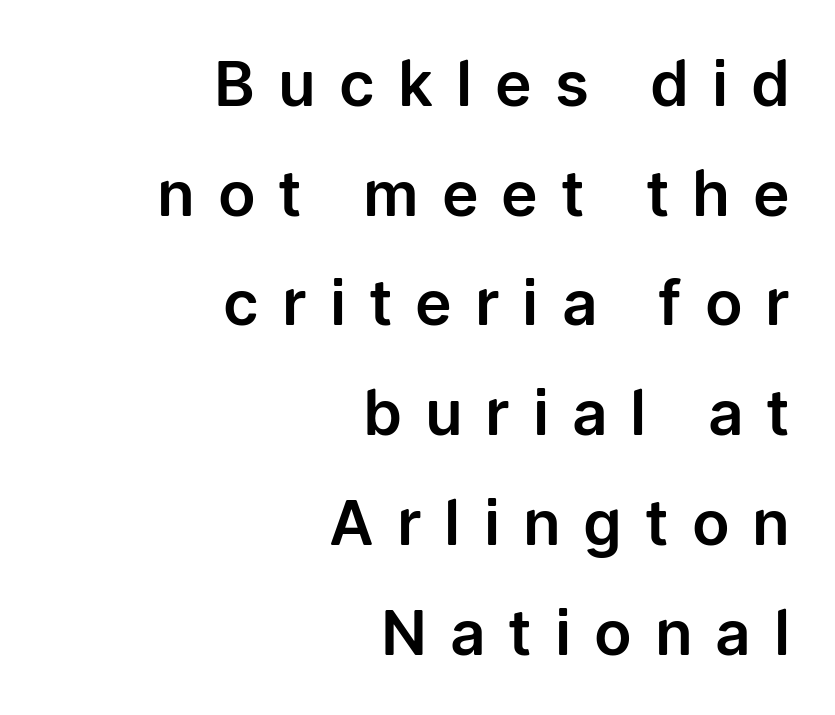
{"serif": "no", "italic": "no", "width": "normal", "stroke_contrast": "low", "x_height": "medium", "monospaced": "no", "underline": "no", "align": "right", "line_spacing_ratio": 1.77, "letter_spacing": "wide", "letter_spacing_em": 0.37, "glyph_px": 62}
